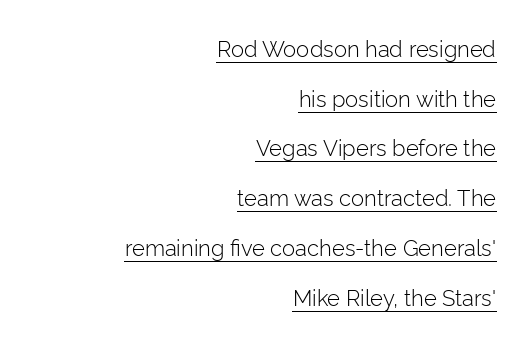
The image shows 22 px text type, upright; set right-aligned, loose line spacing (2.26x), normal letter spacing, underlined.
